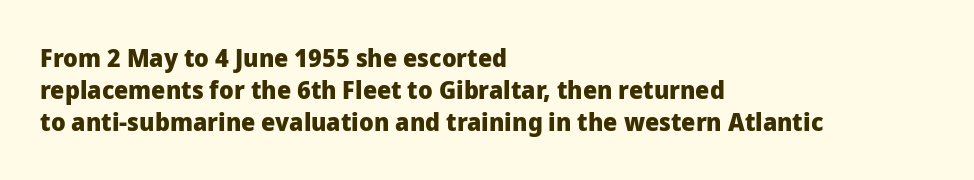
The lines sit at an ordinary, default distance from one another. Italic? Not at all — the glyphs are vertical. This rendering leaves character spacing at its baseline value. A student would call this left alignment; a typographer would say flush left, rag right.
